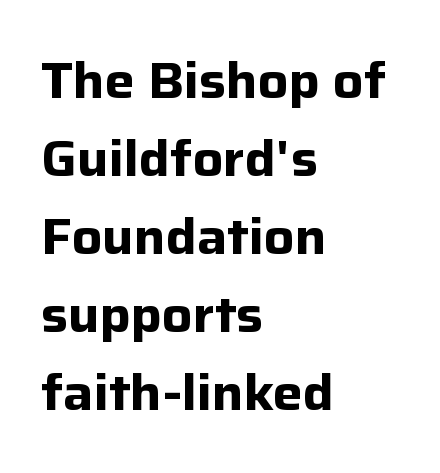
The image shows 50 px bold sans-serif type, upright; set left-aligned, normal line spacing (1.56x), normal letter spacing, not underlined; low stroke contrast and a medium x-height.
